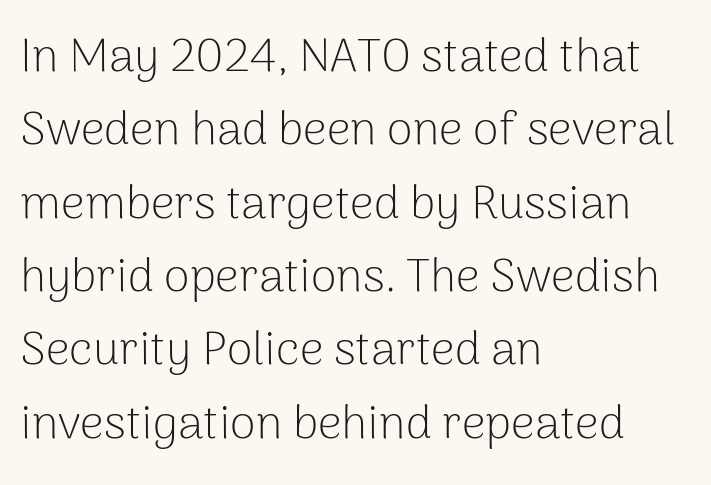
Q: Is the text bold? A: No.
Q: Is the text italic (slanted)? A: No, it is upright.
Q: Is the typeface a serif or a sans-serif typeface? A: Sans-serif.
Q: Is the text underlined? A: No.
Q: How is the paragraph aligned? A: Left-aligned.
Q: Is the spacing between letters normal or unusually wide? A: Normal.
Q: Is the spacing between lines tight, normal or loose? A: Normal.
Q: Width (condensed, normal, or wide)? A: Normal.
Q: Stroke contrast? A: Low.
Q: x-height? A: Medium.
Q: Monospaced? A: No.
